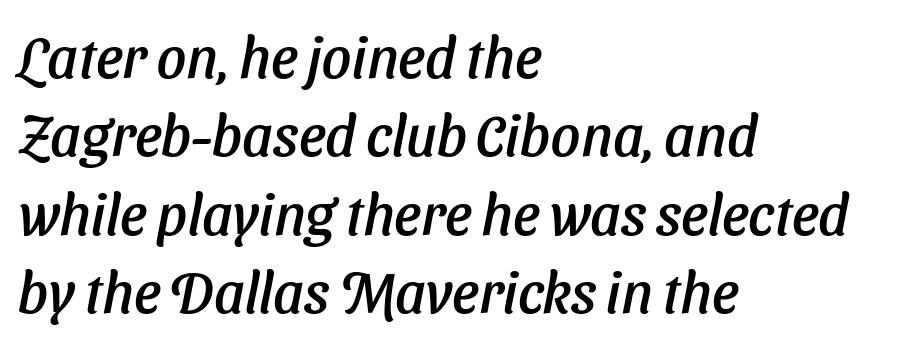
The image shows 58 px text type, italic (leaning right); set left-aligned, normal line spacing (1.35x), normal letter spacing, not underlined; low stroke contrast and a medium x-height.
